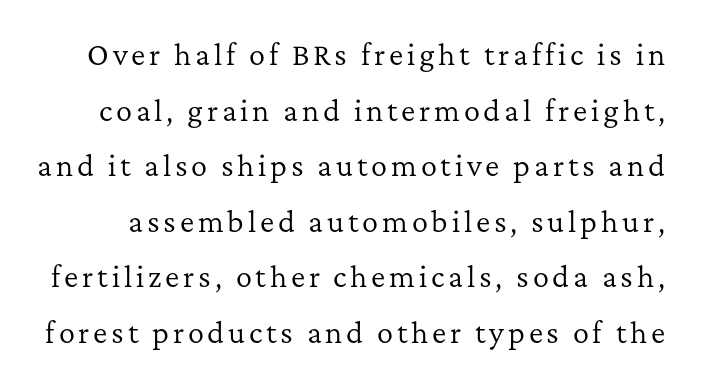
On a weight scale, this lands at 450 or below. Decoration check: the copy has no underline. The letters stand upright; this is a roman face. Leading is clearly above the norm, producing a sparse column.
